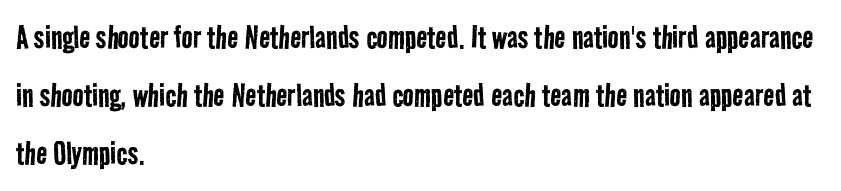
{"serif": "no", "bold": "no", "weight": "regular", "width": "condensed", "stroke_contrast": "low", "x_height": "medium", "monospaced": "no", "underline": "no", "align": "left", "line_spacing": "normal", "line_spacing_ratio": 1.57, "letter_spacing": "normal", "letter_spacing_em": 0.0, "glyph_px": 37}
